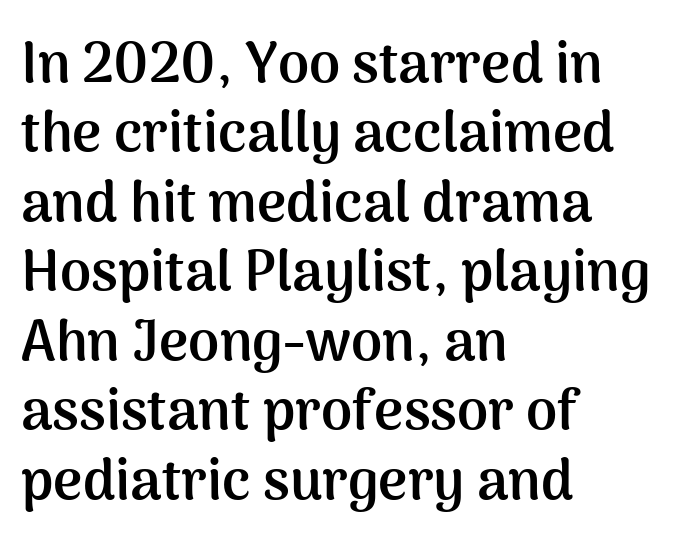
Q: Is the text bold? A: Yes.
Q: Is the text italic (slanted)? A: No, it is upright.
Q: Is the typeface a serif or a sans-serif typeface? A: Sans-serif.
Q: Is the text underlined? A: No.
Q: How is the paragraph aligned? A: Left-aligned.
Q: Is the spacing between letters normal or unusually wide? A: Normal.
Q: Width (condensed, normal, or wide)? A: Normal.
Q: Stroke contrast? A: Medium.
Q: x-height? A: Medium.
Q: Monospaced? A: No.
